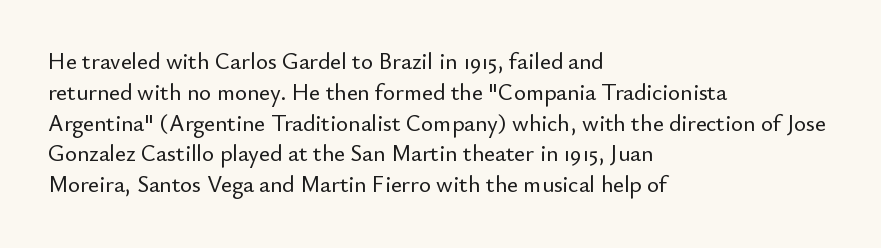
Q: Is the text italic (slanted)? A: No, it is upright.
Q: Is the text underlined? A: No.
Q: How is the paragraph aligned? A: Left-aligned.
Q: Is the spacing between letters normal or unusually wide? A: Normal.
Q: Is the spacing between lines tight, normal or loose? A: Normal.
